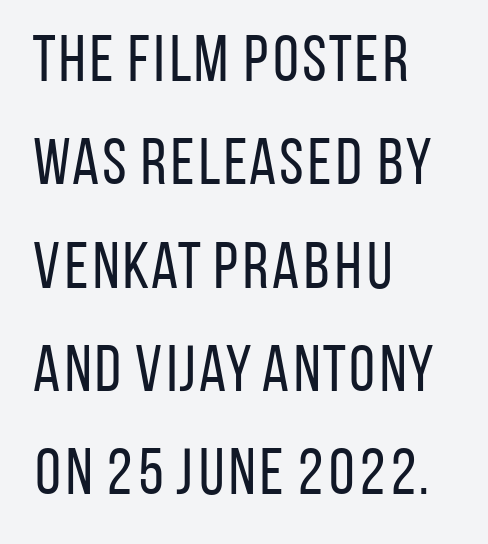
Each line starts at the same left margin while the right side varies. This sample keeps an unexceptional amount of space between lines. Quick note: not italic, upright. Character widths vary here, with narrow letters taking less room than wide ones. Look at the bottom of the vertical strokes: they stop flat, with no serifs.
